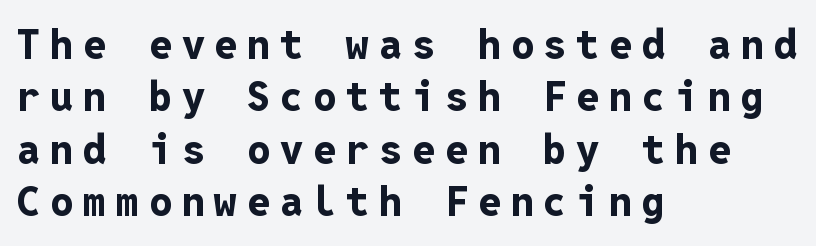
{"serif": "no", "italic": "no", "bold": "yes", "weight": "bold", "width": "normal", "stroke_contrast": "low", "x_height": "medium", "monospaced": "yes", "underline": "no", "align": "left", "line_spacing": "normal", "line_spacing_ratio": 1.28, "letter_spacing": "wide", "letter_spacing_em": 0.24, "glyph_px": 41}
